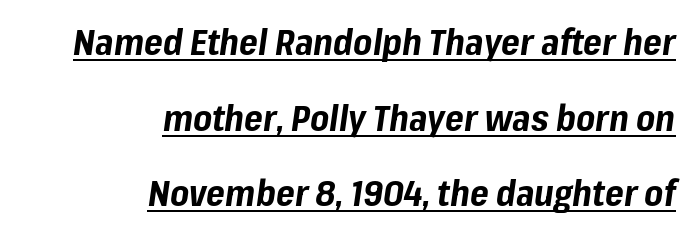
Q: Is the text bold? A: Yes.
Q: Is the text italic (slanted)? A: Yes, it leans right by about 8 degrees.
Q: Is the text underlined? A: Yes.
Q: How is the paragraph aligned? A: Right-aligned.
Q: Is the spacing between letters normal or unusually wide? A: Normal.
Q: Is the spacing between lines tight, normal or loose? A: Loose.
Q: Width (condensed, normal, or wide)? A: Normal.
Q: Stroke contrast? A: Low.
Q: x-height? A: Medium.
Q: Monospaced? A: No.
